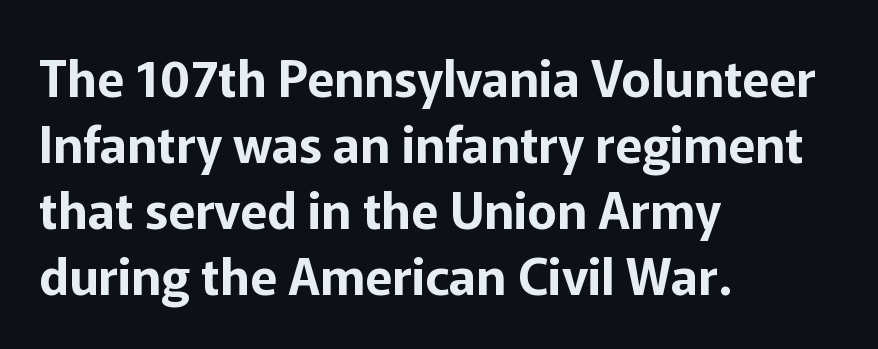
{"serif": "no", "italic": "no", "width": "normal", "stroke_contrast": "low", "x_height": "medium", "monospaced": "no", "underline": "no", "align": "left", "line_spacing": "normal", "line_spacing_ratio": 1.32, "letter_spacing": "normal", "letter_spacing_em": 0.0, "glyph_px": 50}
